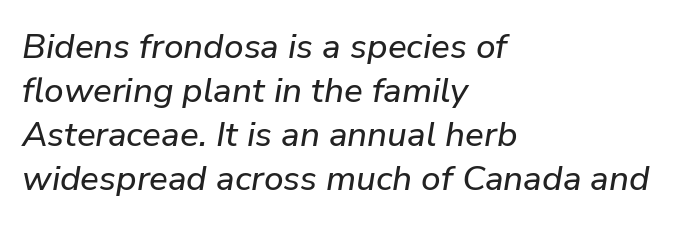
Students, note that the glyphs here touch the page at normal intervals. Character widths vary here, with narrow letters taking less room than wide ones. Descender tails drop into unmarked territory. Line starts are locked; line ends wander. Yep, that's italic — everything's leaning. Leading: standard.
